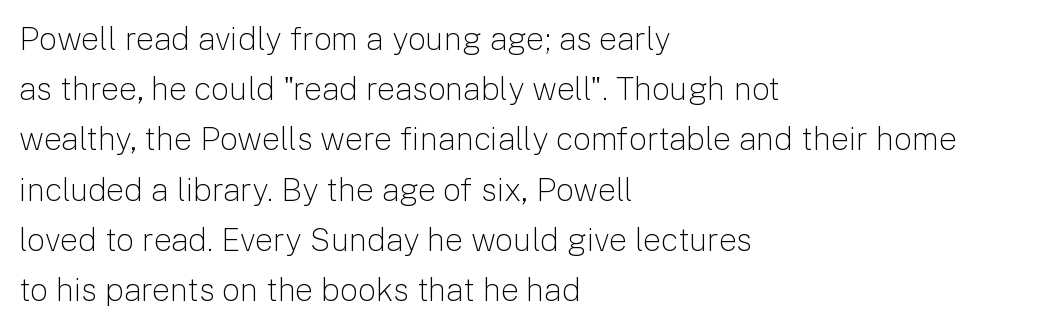
Q: Is the text bold? A: No.
Q: Is the text italic (slanted)? A: No, it is upright.
Q: Is the typeface a serif or a sans-serif typeface? A: Sans-serif.
Q: Is the text underlined? A: No.
Q: How is the paragraph aligned? A: Left-aligned.
Q: Is the spacing between letters normal or unusually wide? A: Normal.
Q: Is the spacing between lines tight, normal or loose? A: Normal.
Q: Width (condensed, normal, or wide)? A: Normal.
Q: Stroke contrast? A: Low.
Q: x-height? A: Medium.
Q: Monospaced? A: No.
